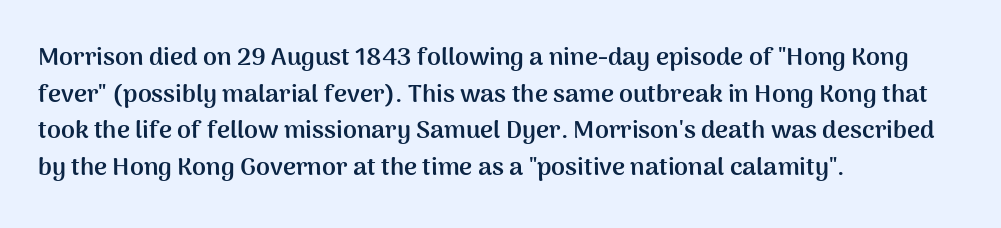
Q: Is the text bold? A: Yes.
Q: Is the text italic (slanted)? A: No, it is upright.
Q: Is the text underlined? A: No.
Q: How is the paragraph aligned? A: Left-aligned.
Q: Is the spacing between letters normal or unusually wide? A: Normal.
Q: Is the spacing between lines tight, normal or loose? A: Normal.
